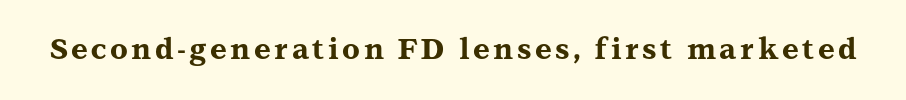
{"serif": "yes", "italic": "no", "bold": "yes", "weight": "bold", "width": "wide", "stroke_contrast": "medium", "x_height": "medium", "monospaced": "no", "underline": "no", "glyph_px": 29}
